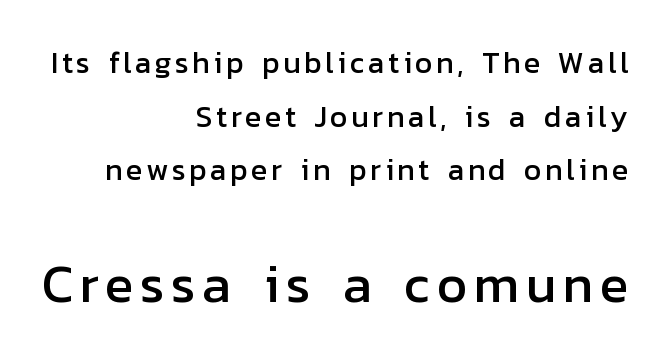
{"serif": "no", "italic": "no", "width": "normal", "stroke_contrast": "low", "x_height": "medium", "monospaced": "no", "underline": "no", "align": "right", "line_spacing_ratio": 1.79, "larger_block": "second", "size_ratio": 1.77, "glyph_px": 53}
